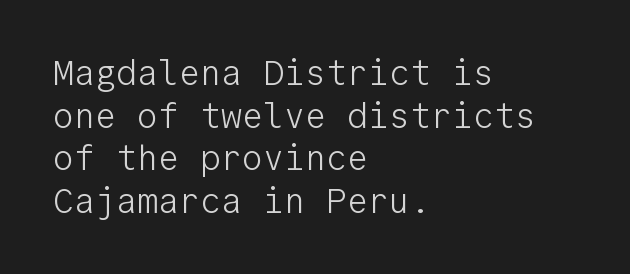
{"serif": "no", "italic": "no", "bold": "no", "weight": "light", "width": "normal", "stroke_contrast": "low", "x_height": "medium", "monospaced": "yes", "underline": "no", "align": "left", "line_spacing_ratio": 1.22, "letter_spacing": "normal", "letter_spacing_em": 0.0, "glyph_px": 35}
